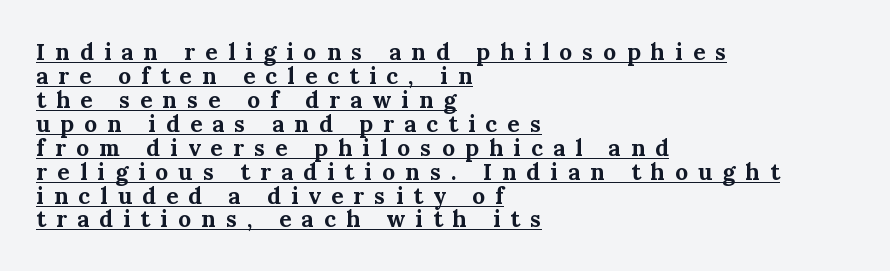
Very little white space separates one row of letters from the next. Emphasis is given by a line drawn under the lettering. A student would call this left alignment; a typographer would say flush left, rag right. Do the letters lean? They stand straight. You'd pick this weight for a headline — it's a proper bold. The rendering inserts visible extra space after every character.
